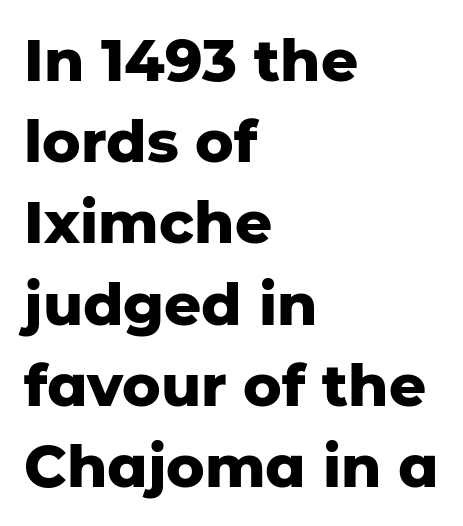
Standard letterfit; no display-style spreading of the glyphs. The gap between lines stays unmarked. Emphasis by weight is at full strength: bold. The paragraph shown leans on its left margin.
